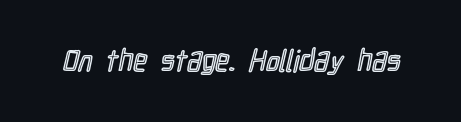
{"width": "condensed", "x_height": "medium", "monospaced": "no", "underline": "no", "letter_spacing": "normal", "letter_spacing_em": 0.0, "glyph_px": 30}
